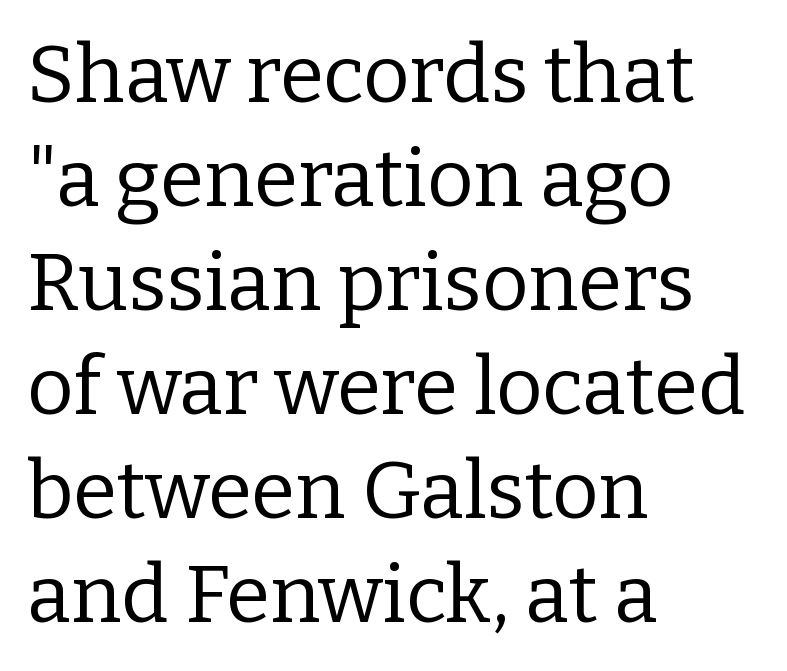
The image shows 80 px regular-weight serif type, upright; set left-aligned, normal line spacing (1.3x), normal letter spacing, not underlined; low stroke contrast and a medium x-height.
